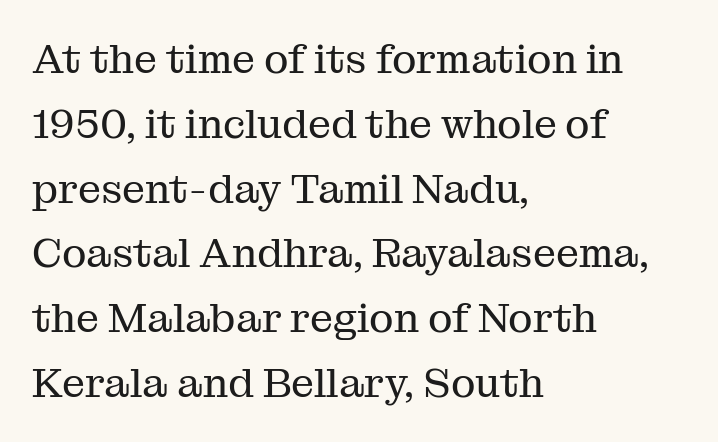
The image shows 41 px regular-weight serif type, upright; set left-aligned, normal line spacing (1.58x), normal letter spacing, not underlined; medium stroke contrast and a medium x-height.
